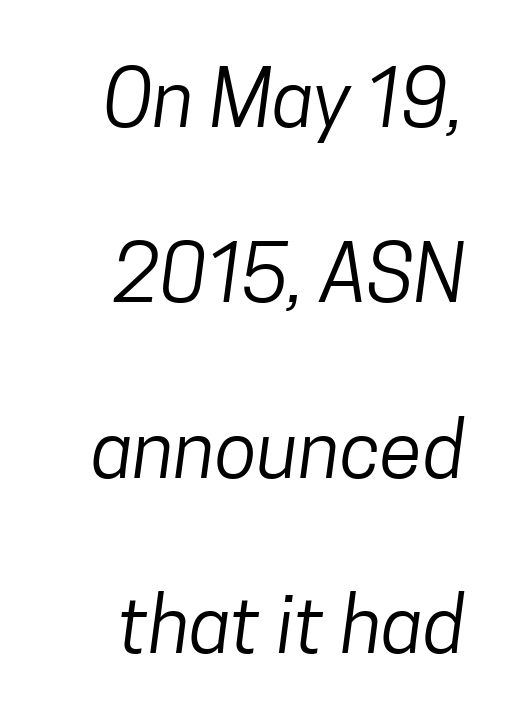
Short note: letters normally spaced. Nothing heavy about these letters — not bold at all. The leading is generous, giving the passage an open texture. The words here are not underlined.
